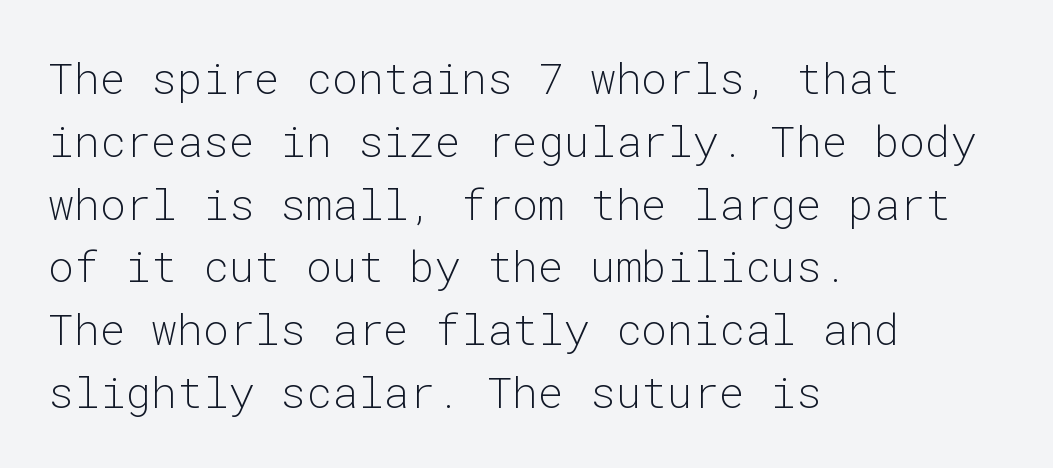
{"serif": "no", "italic": "no", "bold": "no", "weight": "light", "width": "normal", "stroke_contrast": "low", "x_height": "medium", "monospaced": "yes", "underline": "no", "align": "left", "line_spacing": "normal", "line_spacing_ratio": 1.46, "letter_spacing": "normal", "letter_spacing_em": 0.0, "glyph_px": 43}
